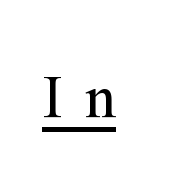
Q: Is the text bold? A: No.
Q: Is the text italic (slanted)? A: No, it is upright.
Q: Is the typeface a serif or a sans-serif typeface? A: Serif.
Q: Is the text underlined? A: Yes.
Q: Is the spacing between letters normal or unusually wide? A: Unusually wide.
Q: Width (condensed, normal, or wide)? A: Normal.
Q: Stroke contrast? A: Medium.
Q: x-height? A: Medium.
Q: Monospaced? A: No.
